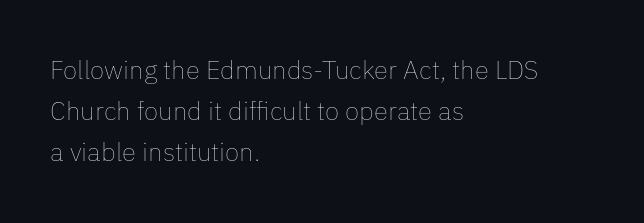
Q: Is the text bold? A: No.
Q: Is the text italic (slanted)? A: No, it is upright.
Q: Is the text underlined? A: No.
Q: How is the paragraph aligned? A: Left-aligned.
Q: Is the spacing between letters normal or unusually wide? A: Normal.
Q: Is the spacing between lines tight, normal or loose? A: Normal.
